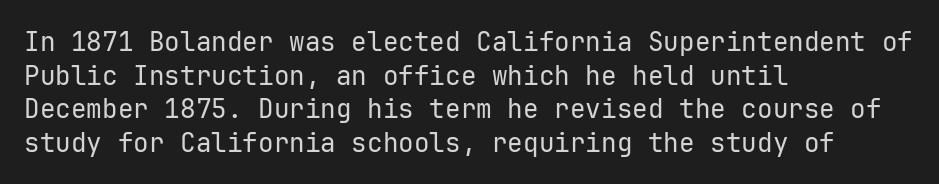
{"italic": "no", "bold": "no", "underline": "no", "align": "left", "line_spacing": "normal", "line_spacing_ratio": 1.29, "letter_spacing": "normal", "letter_spacing_em": 0.0, "glyph_px": 26}
